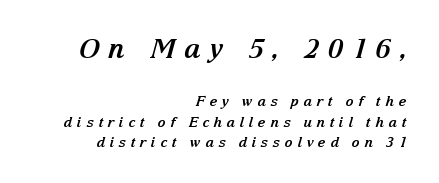
{"italic": "yes", "lean": "right", "slant_degrees": 15, "bold": "yes", "underline": "no", "align": "right", "line_spacing": "normal", "line_spacing_ratio": 1.44, "letter_spacing": "wide", "letter_spacing_em": 0.31, "larger_block": "first", "size_ratio": 1.93, "glyph_px": 27}
